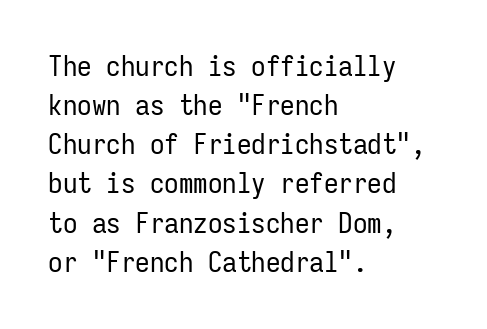
This sample uses plain, unmodified letter spacing. Students, observe: this is what conventionally led text looks like. These lines are rendered in a fixed-pitch font. The characters are drawn with everyday or finer stroke widths. Reading down the block, your eye returns to a fixed left position each line.
